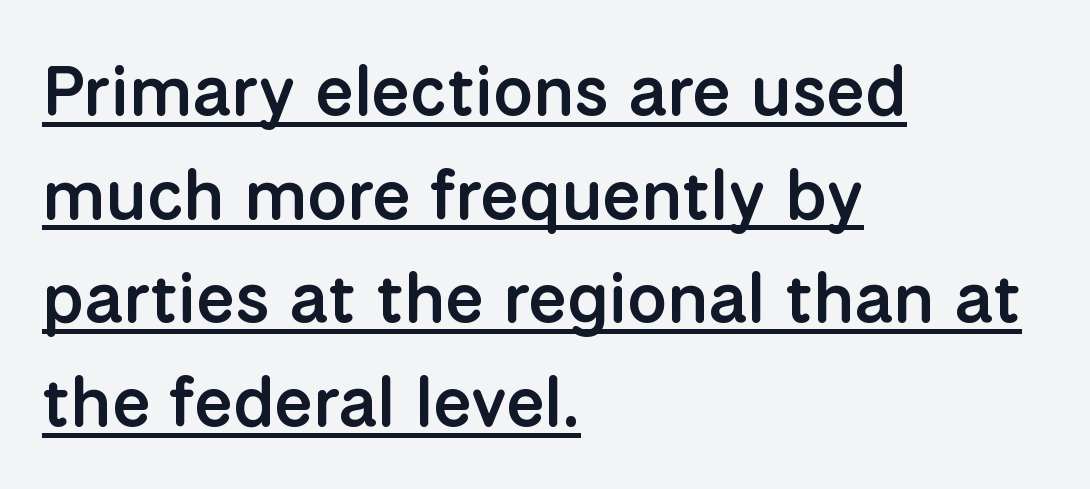
This sample uses an upright cut, with every glyph sitting square on the baseline. The paragraph shown leans on its left margin. The type is set solid horizontally, with unmodified tracking. Does the weight exceed regular? Yes, but only to semibold. Proportional: the letters do not fall into vertical columns. Nope, no serifs anywhere on these letters.
